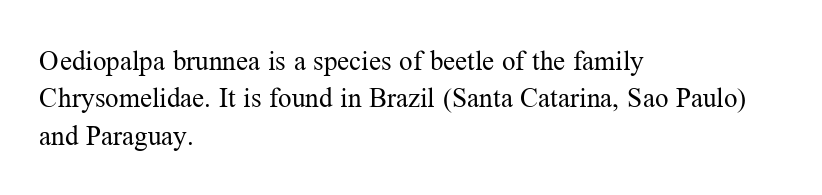
The image shows 27 px text type, upright; set left-aligned, normal line spacing (1.38x), normal letter spacing, not underlined.
